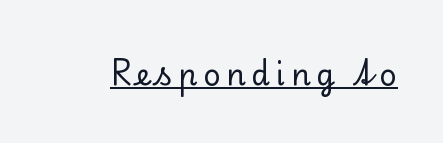
Q: Is the text italic (slanted)? A: No, it is upright.
Q: Is the text underlined? A: Yes.
Q: Width (condensed, normal, or wide)? A: Normal.
Q: Stroke contrast? A: Low.
Q: x-height? A: Small.
Q: Monospaced? A: No.
